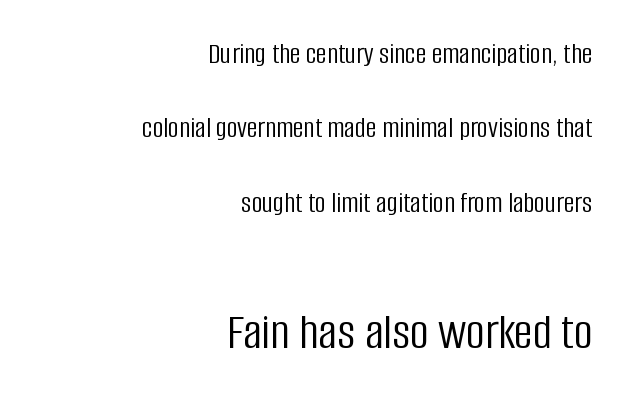
The image shows 52 px light, condensed sans-serif type, upright; set right-aligned, loose line spacing (2.48x), normal letter spacing, not underlined; the second (bottom) block is 1.73x larger; low stroke contrast and a large x-height.
